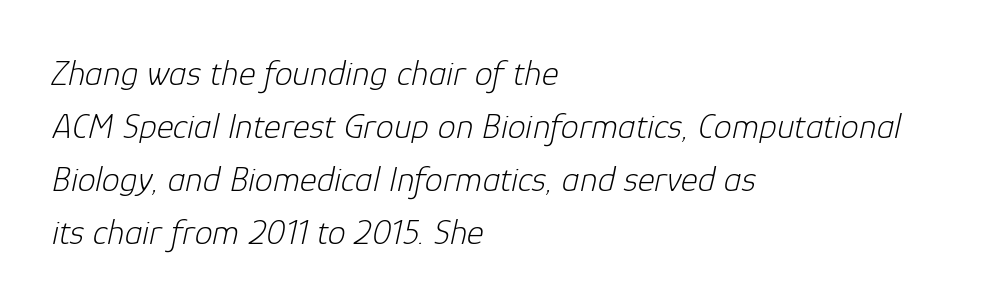
Glance below the letters and you will spot only blank space. Looks like regular typesetting: each glyph gets only the width it needs. Compared with typical paragraphs, the rows here are spaced about the same. The passage is arranged the way most books set body copy — flush left. This sample uses an oblique cut, with every glyph tilted off the vertical. The rendering keeps characters at their native spacing.
